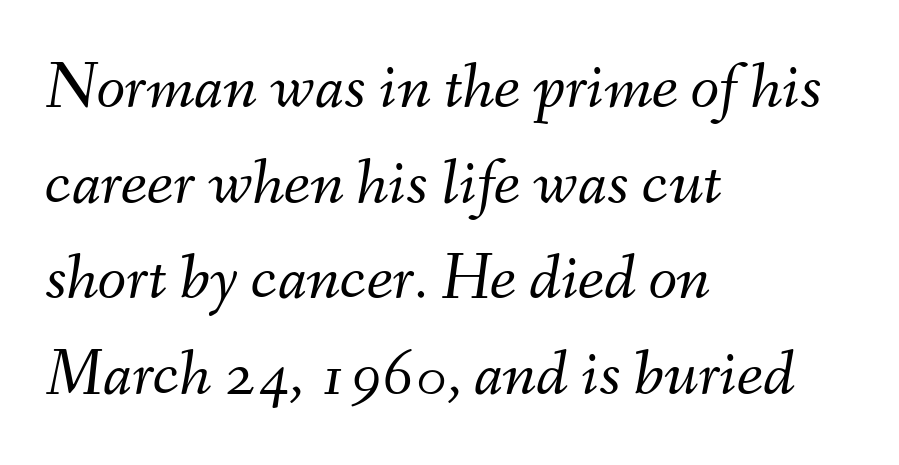
Q: Is the text bold? A: No.
Q: Is the text italic (slanted)? A: Yes, it leans right by about 9 degrees.
Q: Is the text underlined? A: No.
Q: How is the paragraph aligned? A: Left-aligned.
Q: Is the spacing between letters normal or unusually wide? A: Normal.
Q: Is the spacing between lines tight, normal or loose? A: Normal.
Q: Width (condensed, normal, or wide)? A: Normal.
Q: Stroke contrast? A: Medium.
Q: x-height? A: Small.
Q: Monospaced? A: No.
